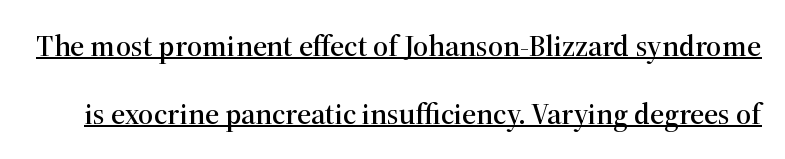
Observe the serifs anchoring each vertical stroke in this sample. Here the glyphs are tracked normally, forming tight word shapes. Is this a fixed-width face? No — the glyphs have proportional, varying widths. Descenders here cross a horizontal rule under the line.
